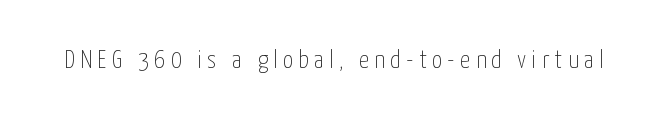
The image shows 25 px text type, upright; set unusually wide letter spacing (+0.22 em), not underlined.
